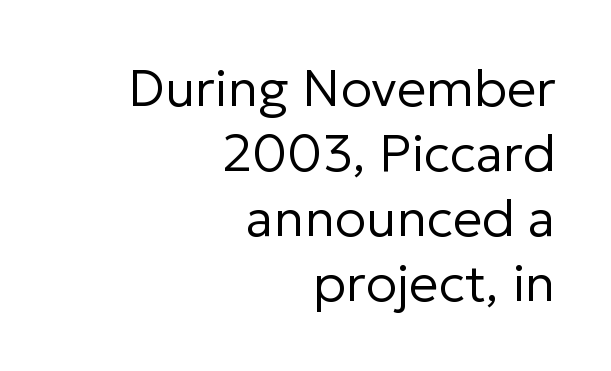
{"serif": "no", "italic": "no", "bold": "no", "weight": "regular", "width": "normal", "stroke_contrast": "low", "x_height": "medium", "monospaced": "no", "underline": "no", "align": "right", "line_spacing": "normal", "line_spacing_ratio": 1.25, "letter_spacing": "normal", "letter_spacing_em": 0.0, "glyph_px": 52}
